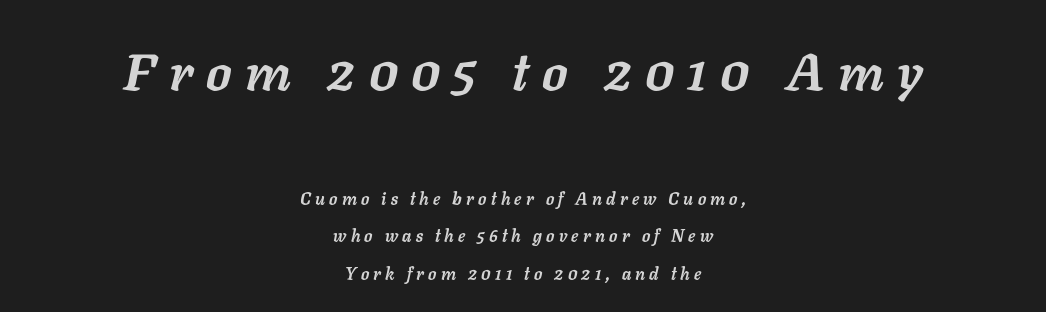
Q: Is the text bold? A: Yes.
Q: Is the text italic (slanted)? A: Yes, it leans right by about 11 degrees.
Q: Is the text underlined? A: No.
Q: How is the paragraph aligned? A: Centered.
Q: Is the spacing between letters normal or unusually wide? A: Unusually wide.
Q: Is the spacing between lines tight, normal or loose? A: Loose.
Q: Which block of text is set in a larger size, the first (top) or the second (bottom)? A: The first (top) one.
Q: Width (condensed, normal, or wide)? A: Normal.
Q: Stroke contrast? A: Low.
Q: x-height? A: Medium.
Q: Monospaced? A: No.
